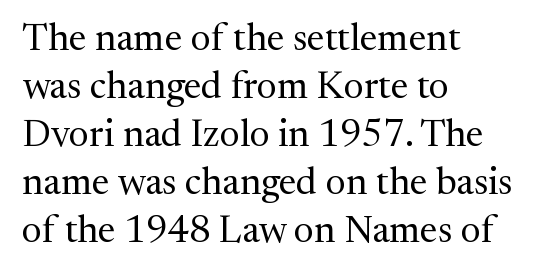
The image shows 38 px regular-weight serif type, upright; set left-aligned, normal line spacing (1.26x), normal letter spacing, not underlined; medium stroke contrast and a medium x-height.
